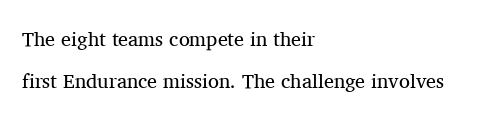
Left-aligned paragraph, ragged on the right. A light-to-regular cut is what we see here. Nobody drew a line under any word here. Airy leading. Notice how the stems are strictly vertical — no italics here.
